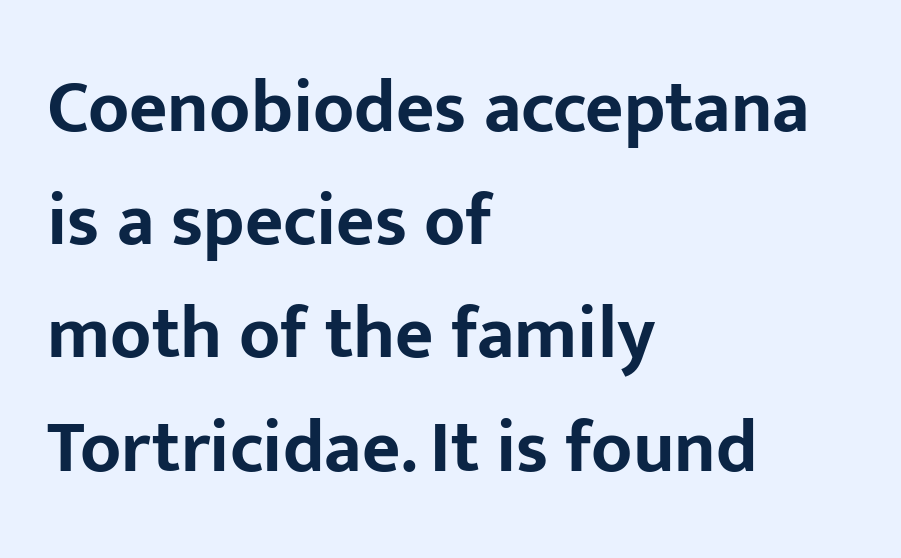
Interline gaps are of average width in this sample. The area under the type is left untouched. The gaps between neighbouring characters are ordinary and unremarkable. Heavy, bold letterforms.
